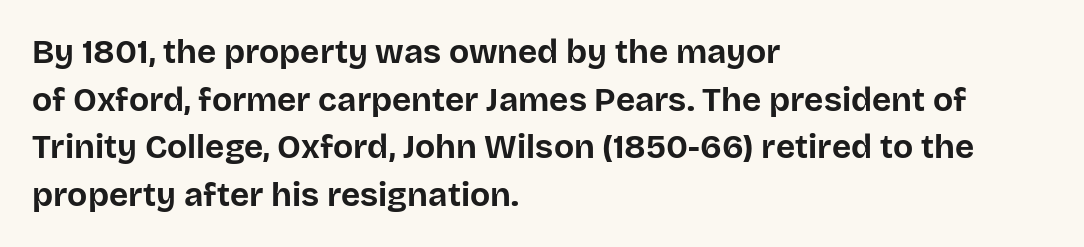
Just letters on the line, the space beneath them empty. Is the type bold? Yes — the strokes are clearly thick and heavy. The rendering uses natural spacing where letterforms have individual widths. Style check: upright. Alignment: flush left. The passage shown has conventional tracking throughout.
